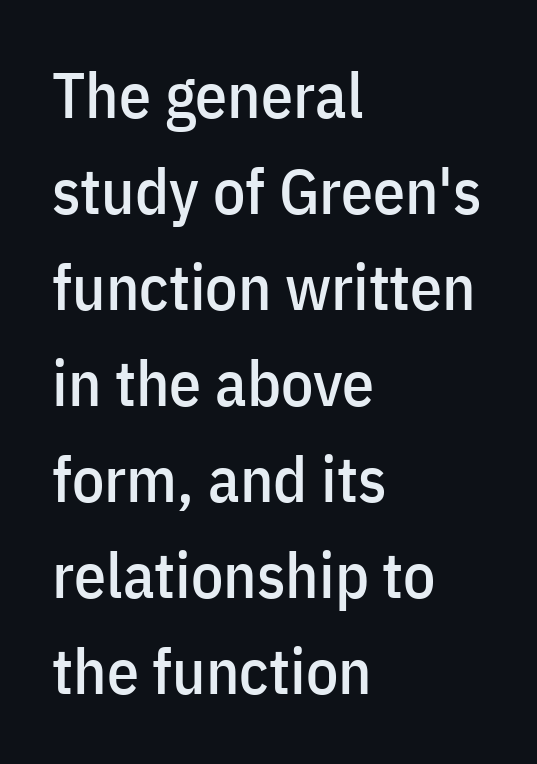
Q: Is the text italic (slanted)? A: No, it is upright.
Q: Is the typeface a serif or a sans-serif typeface? A: Sans-serif.
Q: Is the text underlined? A: No.
Q: How is the paragraph aligned? A: Left-aligned.
Q: Is the spacing between letters normal or unusually wide? A: Normal.
Q: Is the spacing between lines tight, normal or loose? A: Normal.
Q: Width (condensed, normal, or wide)? A: Condensed.
Q: Stroke contrast? A: Low.
Q: x-height? A: Medium.
Q: Monospaced? A: No.
